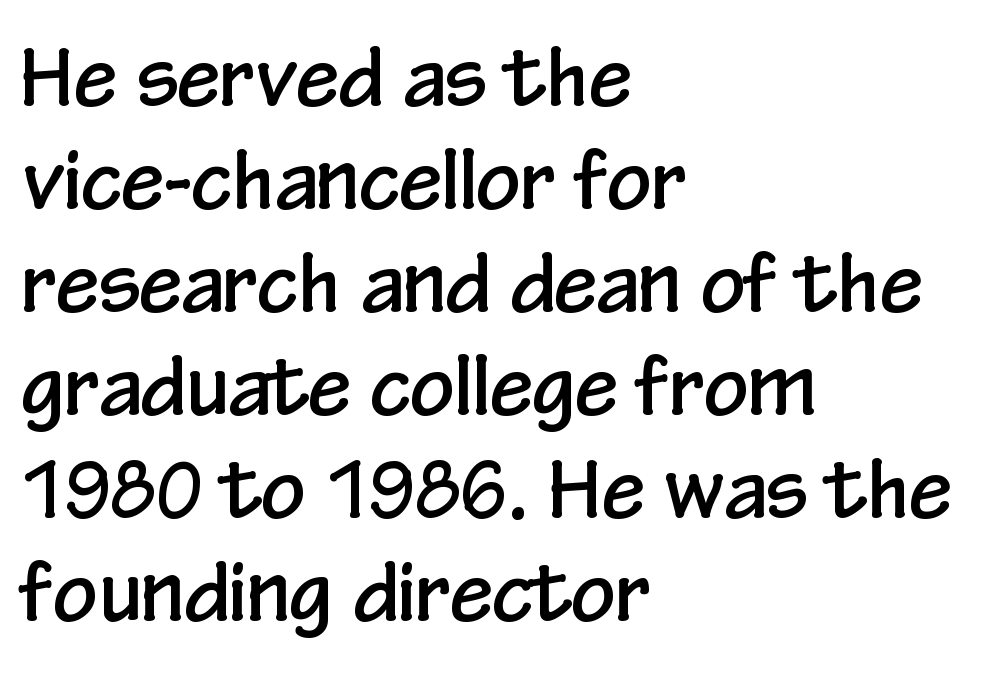
{"serif": "no", "italic": "no", "width": "condensed", "stroke_contrast": "low", "x_height": "medium", "monospaced": "no", "underline": "no", "align": "left", "line_spacing": "normal", "line_spacing_ratio": 1.32, "letter_spacing": "normal", "letter_spacing_em": 0.0, "glyph_px": 78}
